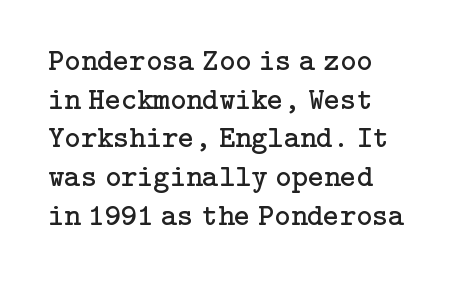
The image shows 31 px regular-weight serif type, upright; set normal line spacing (1.25x), normal letter spacing, not underlined; low stroke contrast and a medium x-height.
